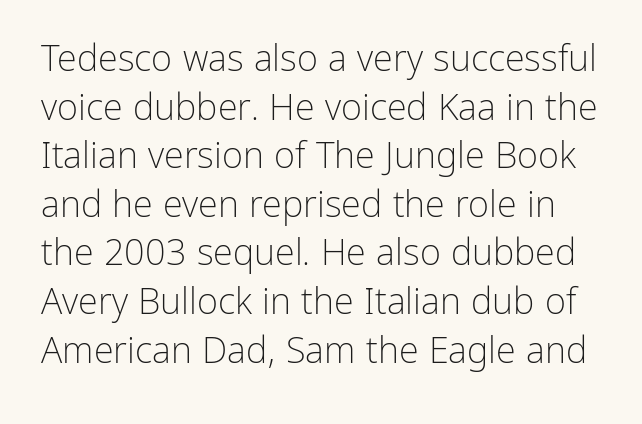
The image shows 36 px light sans-serif type, upright; set normal line spacing (1.35x), normal letter spacing, not underlined; low stroke contrast and a medium x-height.
